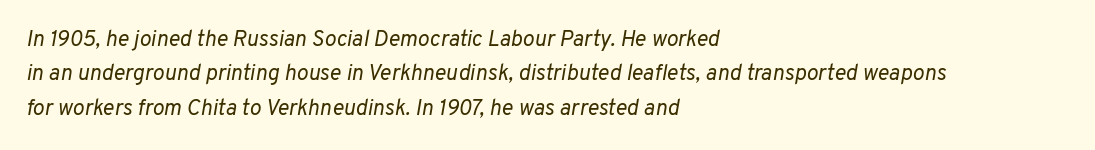
Observe the ordinary spacing: letters are neighbours, not strangers. Vertical spacing — default. Stem width sits at or under what a default text font uses. A typesetter would mark this as italic. Underlining? Definitely not there.
